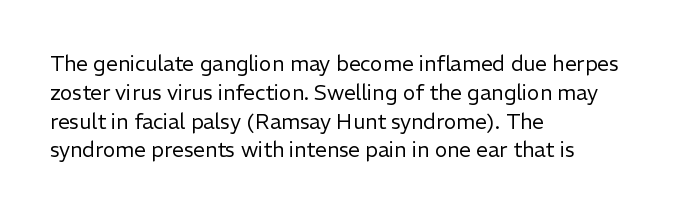
{"italic": "no", "bold": "no", "underline": "no", "align": "left", "line_spacing": "normal", "line_spacing_ratio": 1.37, "letter_spacing": "normal", "letter_spacing_em": 0.0, "glyph_px": 21}
